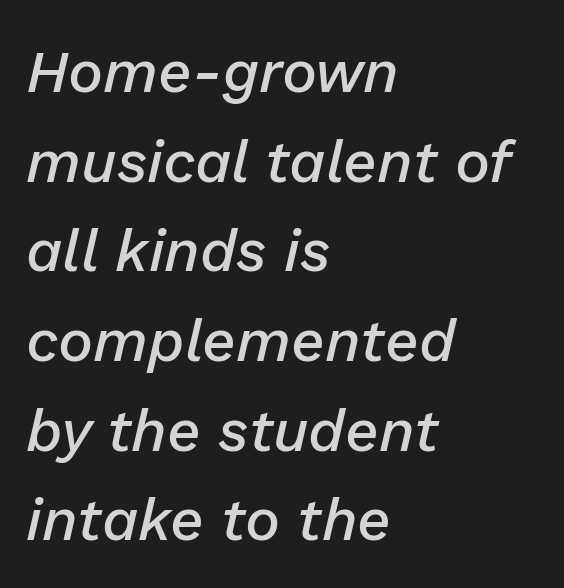
Each letter keeps its own natural width here, so spacing adapts to shape. Typesetter's note: demi weight, one step under bold. Interline gaps are of average width in this sample. Slant detected: the letters are inclined. Rule under the text: the space is simply empty.
